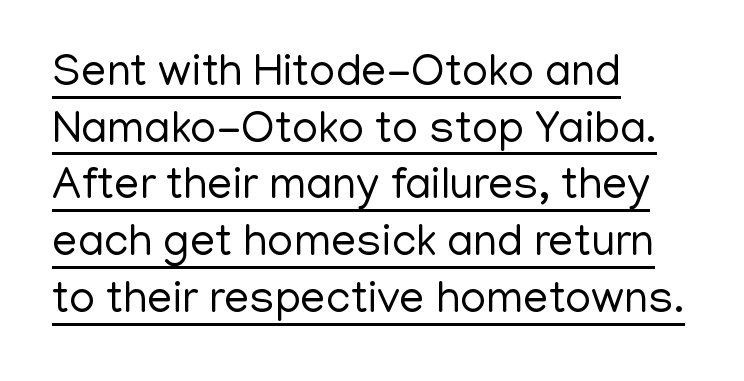
The image shows 45 px regular-weight sans-serif type, upright; set left-aligned, normal line spacing (1.26x), normal letter spacing, underlined; low stroke contrast and a medium x-height.
